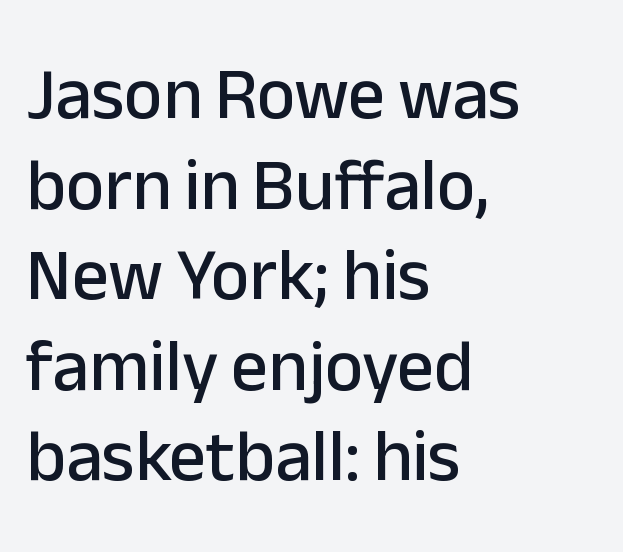
{"serif": "no", "italic": "no", "width": "normal", "stroke_contrast": "low", "x_height": "medium", "monospaced": "no", "underline": "no", "align": "left", "line_spacing_ratio": 1.24, "letter_spacing": "normal", "letter_spacing_em": 0.0, "glyph_px": 73}
